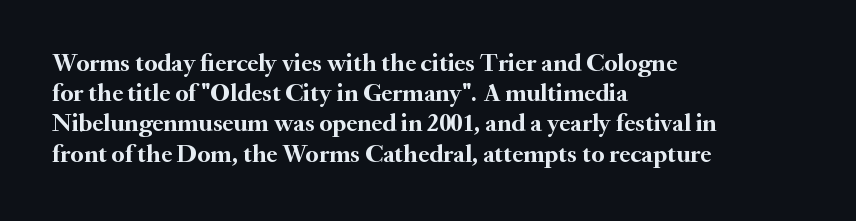
The passage shown is emphatically bold. The space directly below the letters is spotless. Tracking here is standard; glyphs follow each other at the usual distance. Where is the straight margin? On the left.
